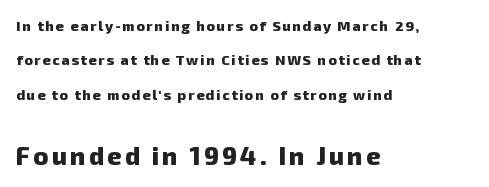
Rows of type keep a wide berth in the vertical direction. This sample is left-justified, so line endings fall wherever the words run out. Descenders hang freely into open space. As a designer I'd log this as weight 700, bold. Of the two passages, the one underneath uses the larger point size.
